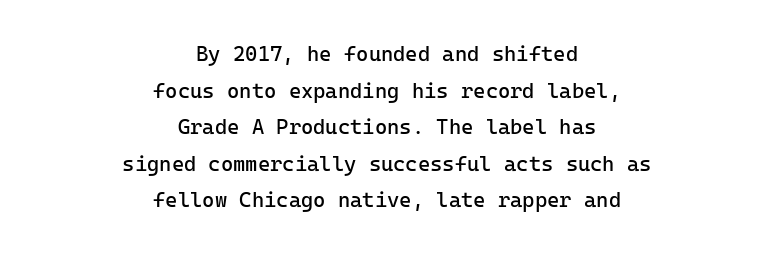
{"italic": "no", "bold": "no", "underline": "no", "align": "center", "line_spacing_ratio": 1.74, "letter_spacing": "normal", "letter_spacing_em": 0.0, "glyph_px": 21}
